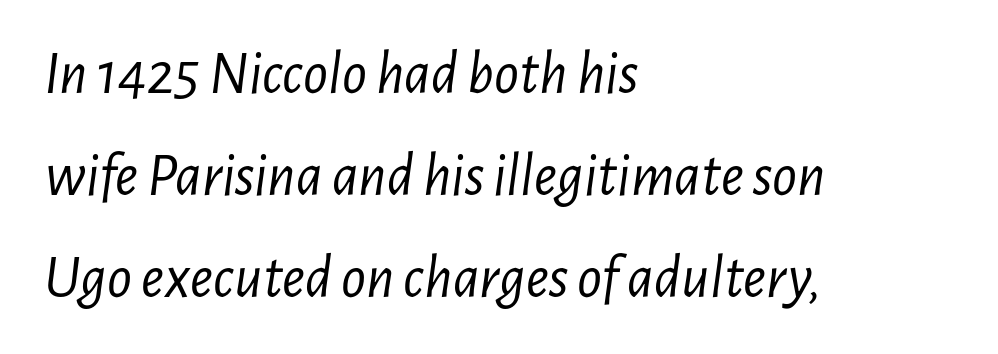
{"italic": "yes", "lean": "right", "slant_degrees": 7, "bold": "no", "weight": "light", "width": "condensed", "stroke_contrast": "low", "x_height": "medium", "monospaced": "no", "underline": "no", "align": "left", "line_spacing": "normal", "line_spacing_ratio": 1.67, "letter_spacing": "normal", "letter_spacing_em": 0.0, "glyph_px": 61}
